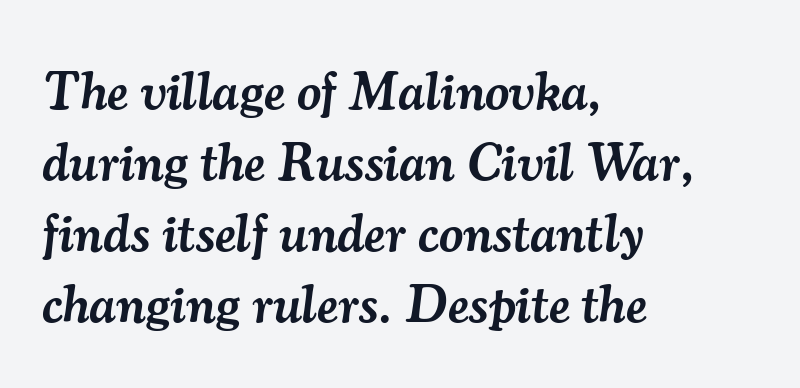
{"serif": "yes", "italic": "yes", "lean": "right", "slant_degrees": 7, "bold": "semi", "weight": "semibold", "width": "normal", "stroke_contrast": "medium", "x_height": "small", "monospaced": "no", "underline": "no", "align": "left", "line_spacing": "normal", "line_spacing_ratio": 1.34, "letter_spacing": "normal", "letter_spacing_em": 0.0, "glyph_px": 53}
